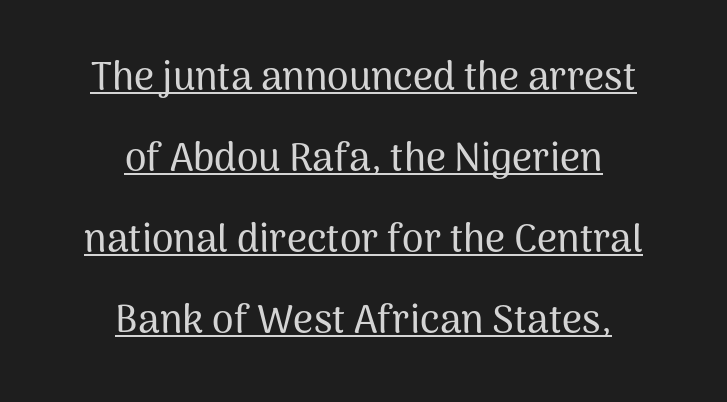
Spacing between characters is what you'd get straight out of the box. The passage shown stacks its lines with a broad gap. Underlined type. Character widths vary here, with narrow letters taking less room than wide ones.
